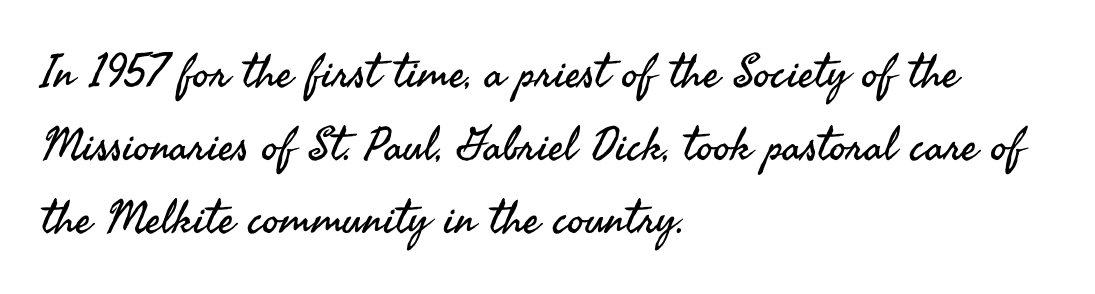
The image shows 46 px regular-weight sans-serif type; set left-aligned, normal line spacing (1.59x), normal letter spacing, not underlined; medium stroke contrast and a small x-height.
